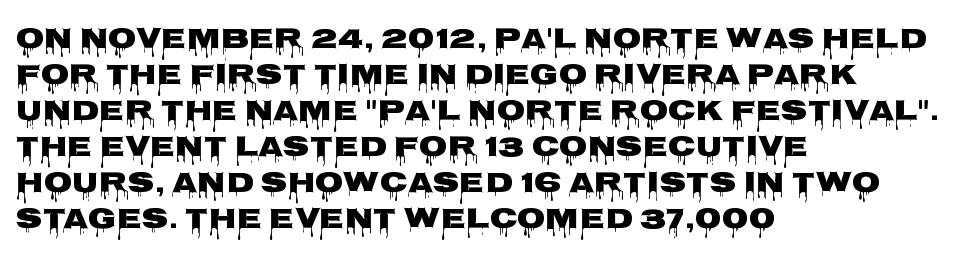
Q: Is the text bold? A: Yes.
Q: Is the text italic (slanted)? A: No, it is upright.
Q: Is the typeface a serif or a sans-serif typeface? A: Sans-serif.
Q: Is the text underlined? A: No.
Q: How is the paragraph aligned? A: Left-aligned.
Q: Is the spacing between letters normal or unusually wide? A: Normal.
Q: Width (condensed, normal, or wide)? A: Wide.
Q: Stroke contrast? A: Low.
Q: x-height? A: Large.
Q: Monospaced? A: No.
